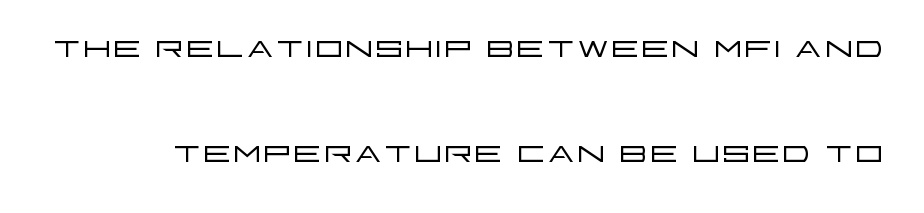
The image shows 45 px light, wide sans-serif type, upright; set loose line spacing (2.34x), normal letter spacing, not underlined; low stroke contrast and a large x-height.
